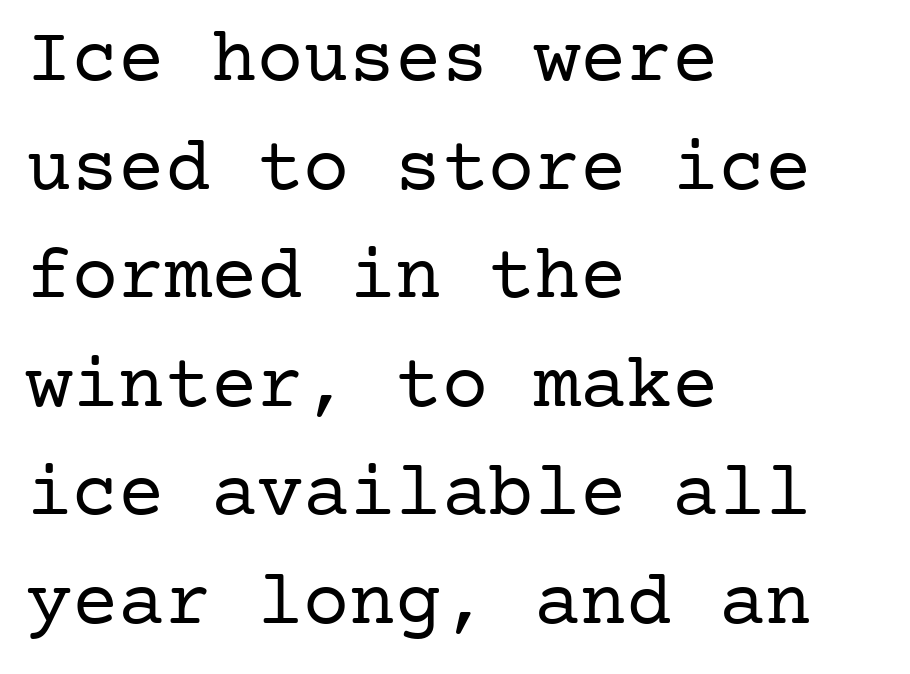
The image shows 77 px regular-weight serif type, upright; set left-aligned, normal line spacing (1.41x), normal letter spacing, not underlined; low stroke contrast and a medium x-height.
